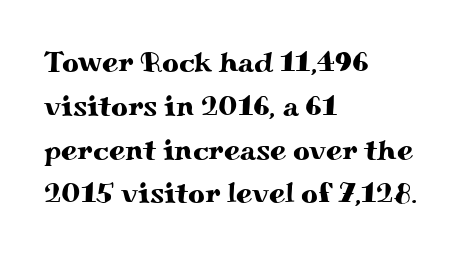
{"serif": "yes", "italic": "no", "width": "wide", "stroke_contrast": "medium", "x_height": "small", "monospaced": "no", "underline": "no", "align": "left", "line_spacing": "normal", "line_spacing_ratio": 1.51, "letter_spacing": "normal", "letter_spacing_em": 0.0, "glyph_px": 29}
